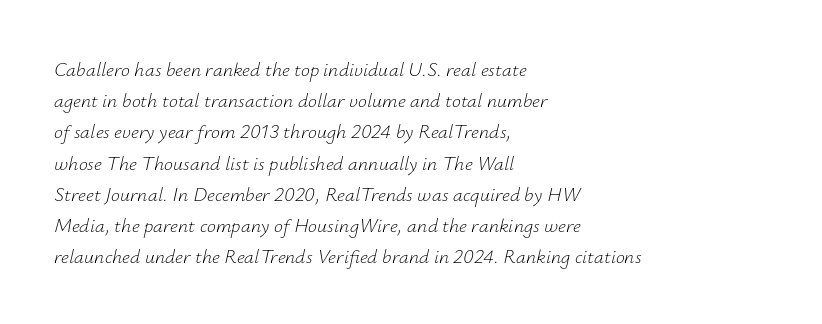
{"italic": "yes", "lean": "right", "slant_degrees": 12, "bold": "no", "underline": "no", "align": "left", "line_spacing": "normal", "line_spacing_ratio": 1.56, "letter_spacing": "normal", "letter_spacing_em": 0.0, "glyph_px": 20}
